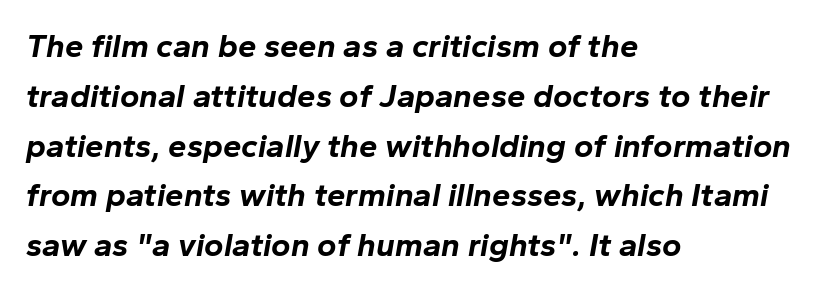
Q: Is the text bold? A: Yes.
Q: Is the text italic (slanted)? A: Yes, it leans right by about 10 degrees.
Q: Is the text underlined? A: No.
Q: How is the paragraph aligned? A: Left-aligned.
Q: Is the spacing between letters normal or unusually wide? A: Normal.
Q: Is the spacing between lines tight, normal or loose? A: Normal.
Q: Width (condensed, normal, or wide)? A: Normal.
Q: Stroke contrast? A: Low.
Q: x-height? A: Medium.
Q: Monospaced? A: No.
